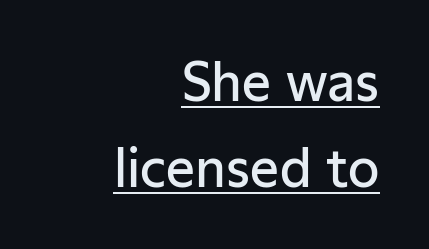
The face used here is a sans, in the tradition of grotesques and geometrics. The face used here is proportionally spaced, like ordinary book or web type. Quick note: underline on. Tracking here is standard; glyphs follow each other at the usual distance. You can tell it's not italic because the verticals are truly vertical. The rendering anchors every line to the right-hand side.
